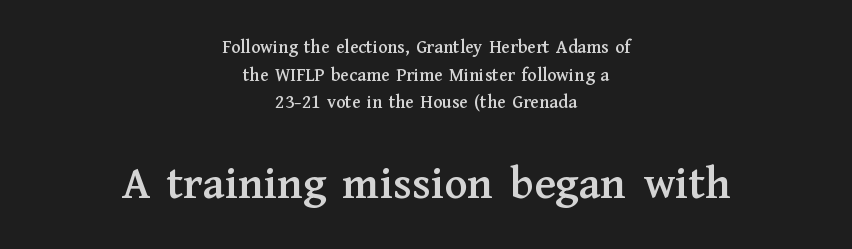
The image shows 48 px serif type, upright; set centered, normal line spacing (1.46x), normal letter spacing, not underlined; the second (bottom) block is 2.53x larger; medium stroke contrast and a medium x-height.
